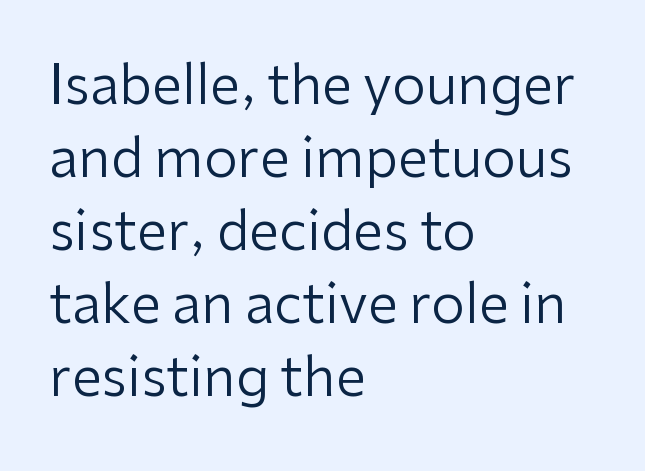
The image shows 54 px regular-weight sans-serif type, upright; set left-aligned, normal line spacing (1.35x), normal letter spacing, not underlined; low stroke contrast and a medium x-height.
